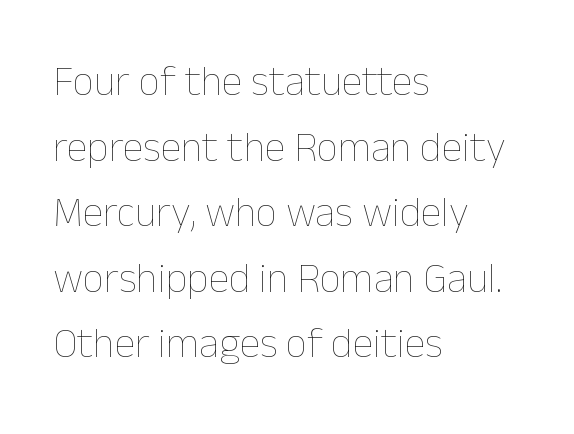
Q: Is the text bold? A: No.
Q: Is the text italic (slanted)? A: No, it is upright.
Q: Is the text underlined? A: No.
Q: How is the paragraph aligned? A: Left-aligned.
Q: Is the spacing between letters normal or unusually wide? A: Normal.
Q: Is the spacing between lines tight, normal or loose? A: Normal.
Q: Width (condensed, normal, or wide)? A: Normal.
Q: Stroke contrast? A: Low.
Q: x-height? A: Medium.
Q: Monospaced? A: No.
